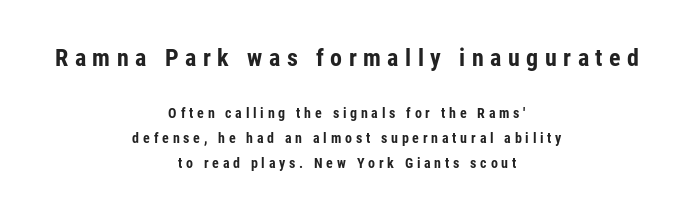
Casual observation: everything's sitting right in the middle. The lettering stays uniformly vertical, giving the passage a roman look. Only glyphs here, with clear space below each row. Reading top to bottom, the characters get smaller at the block break. Someone cranked the tracking dial way up on this one. Summary of weight: heavy, a full bold.
